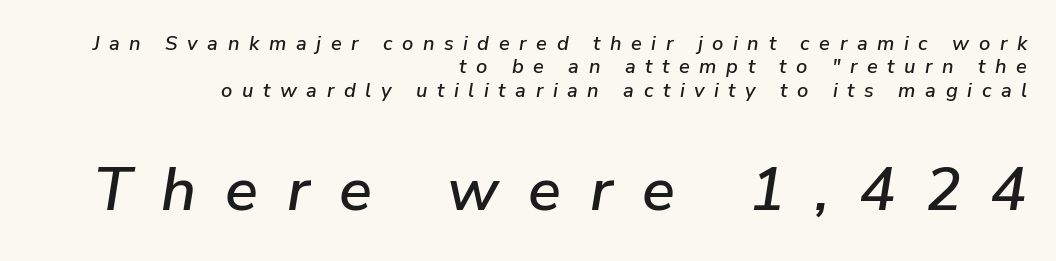
Someone cranked the tracking dial way up on this one. Reading down the block, your eye finds every line finishing at a fixed right position. A bare baseline throughout the passage. Which of the two is more prominent by size? The second, at the bottom. These lines are rendered in a variable-pitch font.
